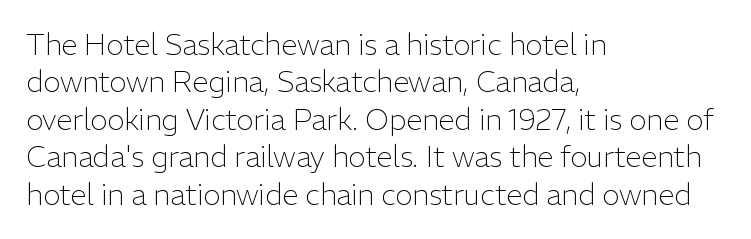
Q: Is the text bold? A: No.
Q: Is the text italic (slanted)? A: No, it is upright.
Q: Is the typeface a serif or a sans-serif typeface? A: Sans-serif.
Q: Is the text underlined? A: No.
Q: How is the paragraph aligned? A: Left-aligned.
Q: Is the spacing between letters normal or unusually wide? A: Normal.
Q: Is the spacing between lines tight, normal or loose? A: Normal.
Q: Width (condensed, normal, or wide)? A: Normal.
Q: Stroke contrast? A: Low.
Q: x-height? A: Medium.
Q: Monospaced? A: No.
